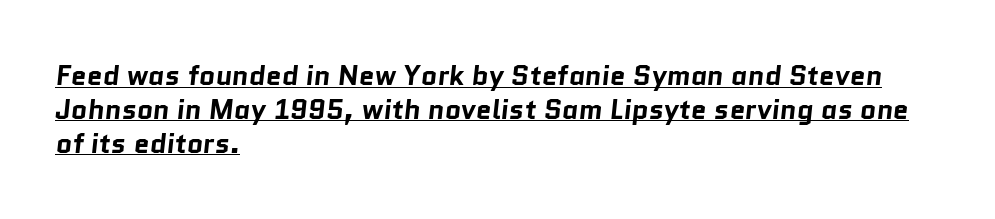
Q: Is the text bold? A: Yes.
Q: Is the typeface a serif or a sans-serif typeface? A: Sans-serif.
Q: Is the text underlined? A: Yes.
Q: How is the paragraph aligned? A: Left-aligned.
Q: Is the spacing between letters normal or unusually wide? A: Normal.
Q: Width (condensed, normal, or wide)? A: Normal.
Q: Stroke contrast? A: Low.
Q: x-height? A: Medium.
Q: Monospaced? A: No.
